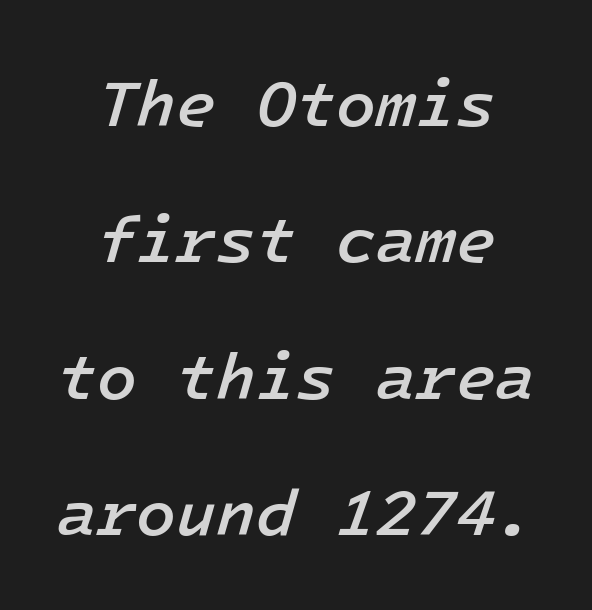
{"italic": "yes", "lean": "right", "slant_degrees": 16, "bold": "semi", "weight": "semibold", "width": "normal", "stroke_contrast": "low", "x_height": "medium", "underline": "no", "align": "center", "line_spacing": "loose", "line_spacing_ratio": 2.1, "letter_spacing": "normal", "letter_spacing_em": 0.0, "glyph_px": 65}
